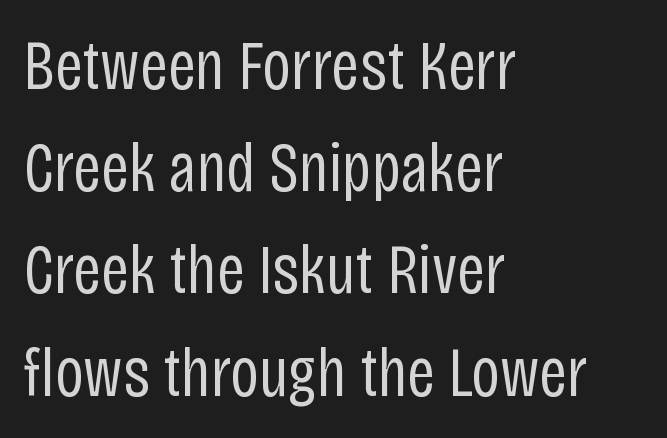
Q: Is the text bold? A: No.
Q: Is the text italic (slanted)? A: No, it is upright.
Q: Is the typeface a serif or a sans-serif typeface? A: Sans-serif.
Q: Is the text underlined? A: No.
Q: How is the paragraph aligned? A: Left-aligned.
Q: Is the spacing between letters normal or unusually wide? A: Normal.
Q: Is the spacing between lines tight, normal or loose? A: Normal.
Q: Width (condensed, normal, or wide)? A: Condensed.
Q: Stroke contrast? A: Low.
Q: x-height? A: Large.
Q: Monospaced? A: No.
